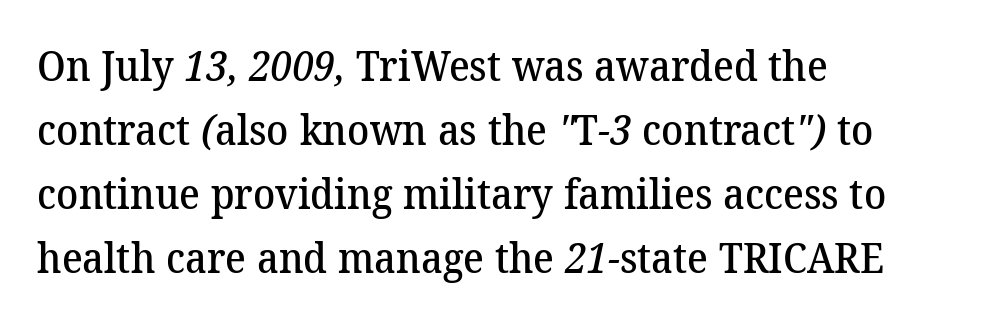
Notice how descenders clear the ascenders below comfortably — that's standard leading. A typesetter would call this proportional, since set widths differ per character. Every row of glyphs begins at an identical x-position on the left. Nobody drew a line under any word here. Regarding serifs, this sample has them.
